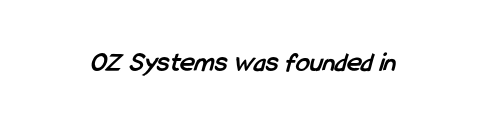
Q: Is the text bold? A: Yes.
Q: Is the typeface a serif or a sans-serif typeface? A: Sans-serif.
Q: Is the text underlined? A: No.
Q: Is the spacing between letters normal or unusually wide? A: Normal.
Q: Width (condensed, normal, or wide)? A: Condensed.
Q: Stroke contrast? A: Low.
Q: x-height? A: Medium.
Q: Monospaced? A: No.
